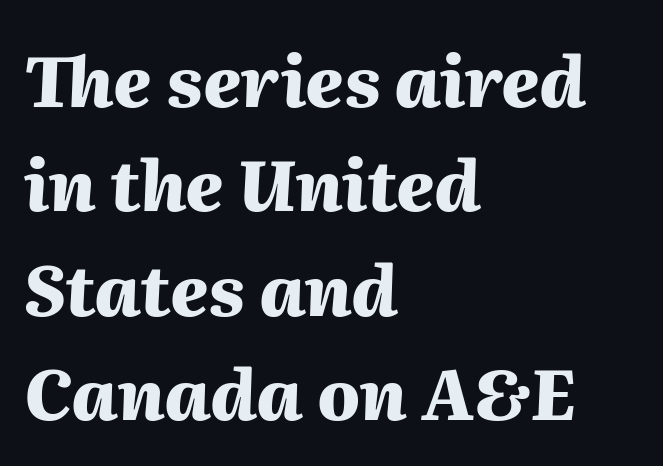
The designer left line spacing at the default. Is the letter spacing exaggerated? No — it looks like the ordinary default. The face used here is proportionally spaced, like ordinary book or web type. Would a proofreader flag this as italicized? Yes. The sample has been set heavy, in full bold.
